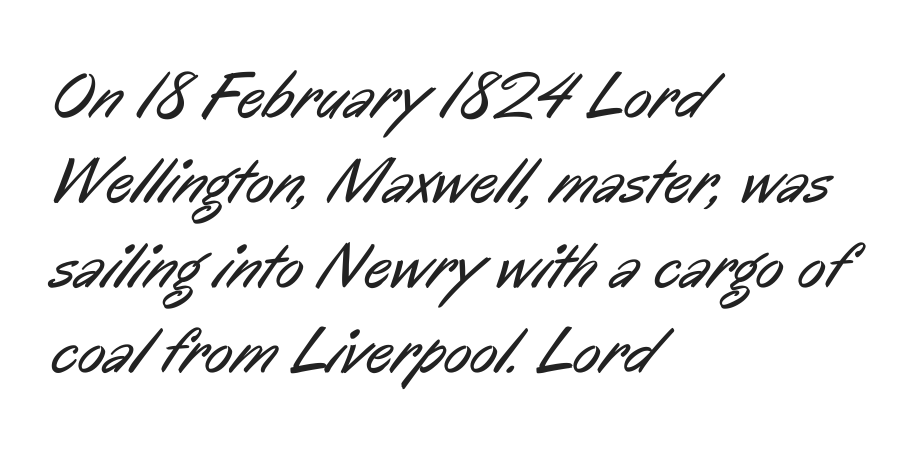
The image shows 65 px regular-weight, condensed sans-serif type; set left-aligned, normal line spacing (1.31x), normal letter spacing, not underlined; low stroke contrast and a medium x-height.
